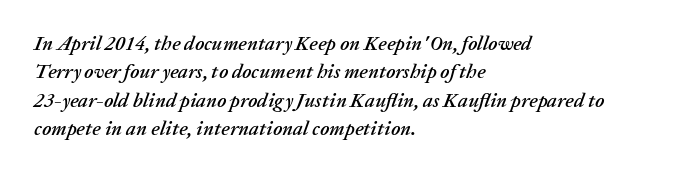
The letters sit at their default tracking, neither squeezed nor spread. Notice how the stems are inclined rather than vertical — that's the hallmark of italics. Just letters on the line, the space beneath them empty. Vertically, the passage feels balanced, rows spaced as you'd expect.
